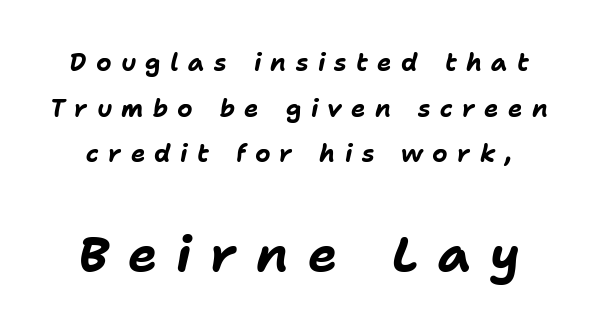
Q: Is the text bold? A: Yes.
Q: Is the text italic (slanted)? A: Yes, it leans right by about 11 degrees.
Q: Is the text underlined? A: No.
Q: Is the spacing between letters normal or unusually wide? A: Unusually wide.
Q: Is the spacing between lines tight, normal or loose? A: Loose.
Q: Which block of text is set in a larger size, the first (top) or the second (bottom)? A: The second (bottom) one.
Q: Width (condensed, normal, or wide)? A: Normal.
Q: Stroke contrast? A: Low.
Q: x-height? A: Medium.
Q: Monospaced? A: No.
